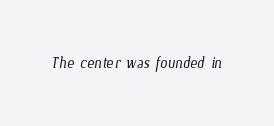
The image shows 21 px text type; set normal letter spacing, not underlined.
